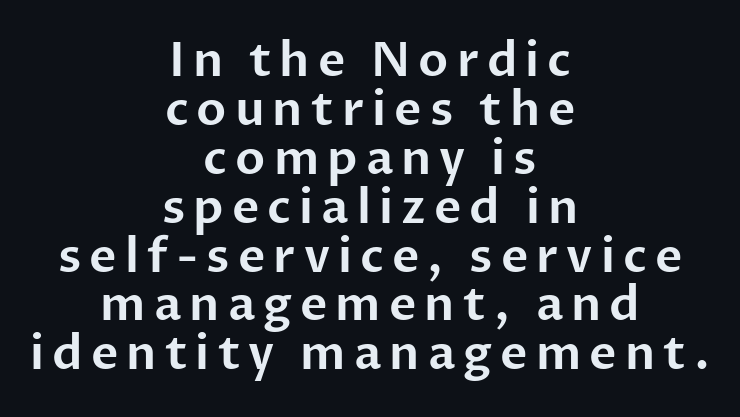
Q: Is the text italic (slanted)? A: No, it is upright.
Q: Is the typeface a serif or a sans-serif typeface? A: Sans-serif.
Q: Is the text underlined? A: No.
Q: How is the paragraph aligned? A: Centered.
Q: Is the spacing between lines tight, normal or loose? A: Tight.
Q: Width (condensed, normal, or wide)? A: Normal.
Q: Stroke contrast? A: Low.
Q: x-height? A: Medium.
Q: Monospaced? A: No.
